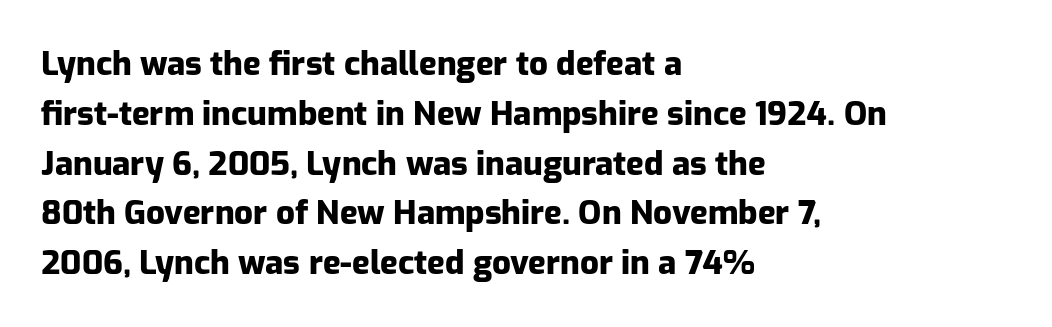
Q: Is the text bold? A: Yes.
Q: Is the text italic (slanted)? A: No, it is upright.
Q: Is the typeface a serif or a sans-serif typeface? A: Sans-serif.
Q: Is the text underlined? A: No.
Q: How is the paragraph aligned? A: Left-aligned.
Q: Is the spacing between letters normal or unusually wide? A: Normal.
Q: Is the spacing between lines tight, normal or loose? A: Normal.
Q: Width (condensed, normal, or wide)? A: Normal.
Q: Stroke contrast? A: Low.
Q: x-height? A: Medium.
Q: Monospaced? A: No.
